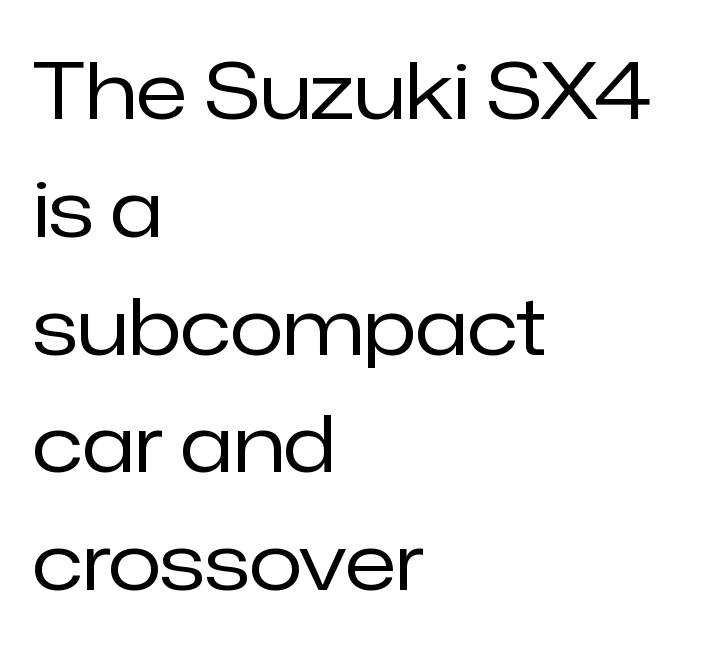
Q: Is the text bold? A: No.
Q: Is the text italic (slanted)? A: No, it is upright.
Q: Is the typeface a serif or a sans-serif typeface? A: Sans-serif.
Q: Is the text underlined? A: No.
Q: How is the paragraph aligned? A: Left-aligned.
Q: Is the spacing between letters normal or unusually wide? A: Normal.
Q: Is the spacing between lines tight, normal or loose? A: Normal.
Q: Width (condensed, normal, or wide)? A: Normal.
Q: Stroke contrast? A: Low.
Q: x-height? A: Medium.
Q: Monospaced? A: No.
